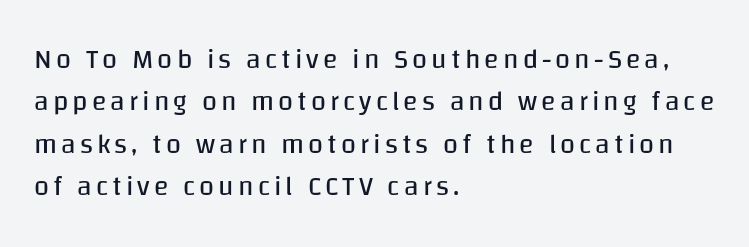
The image shows 27 px text type, upright; set left-aligned, normal line spacing (1.57x), not underlined.
